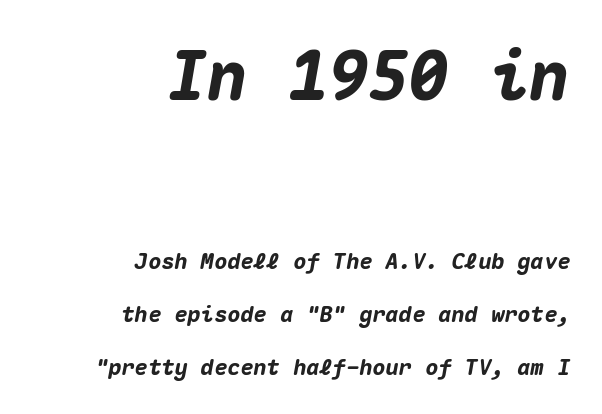
The image shows 67 px heavy type, italic (leaning right), monospaced; set right-aligned, loose line spacing (2.41x), normal letter spacing, not underlined; the first (top) block is 3.05x larger; medium stroke contrast and a medium x-height.
